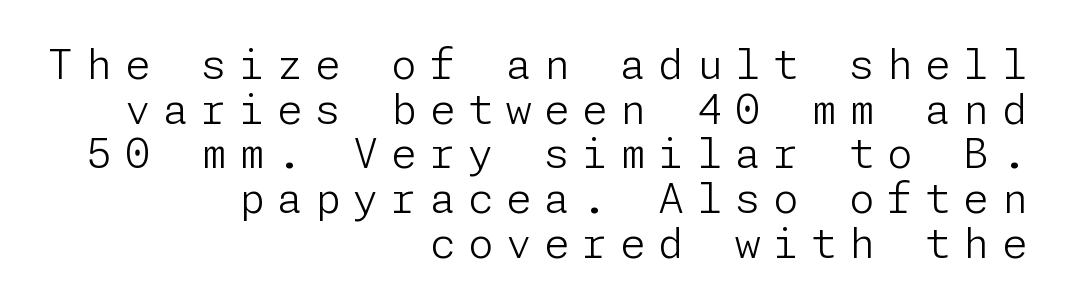
The typography opts for an upright posture over an oblique one. One glance says dense: line gaps are narrower than usual. A bare baseline throughout the passage. Casual observation: everything's shoved over to the right. No heavy texture on the line: the type isn't bold. Letter spacing: wide.
